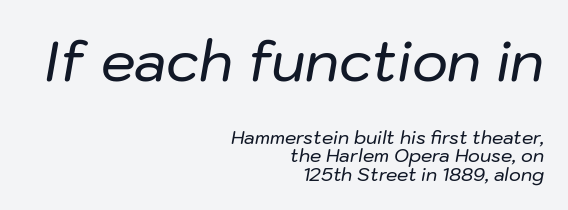
The image shows 55 px text type, italic (leaning right); set right-aligned, tight line spacing (1.03x), normal letter spacing, not underlined; the first (top) block is 3.06x larger; low stroke contrast and a medium x-height.
